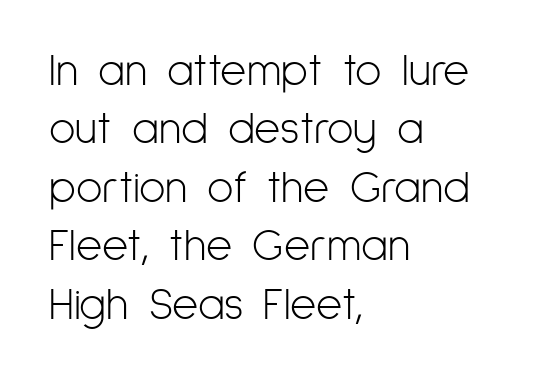
{"serif": "no", "italic": "no", "bold": "no", "weight": "light", "width": "condensed", "stroke_contrast": "low", "x_height": "medium", "monospaced": "no", "underline": "no", "align": "left", "line_spacing": "normal", "line_spacing_ratio": 1.3, "letter_spacing": "normal", "letter_spacing_em": 0.0, "glyph_px": 45}
